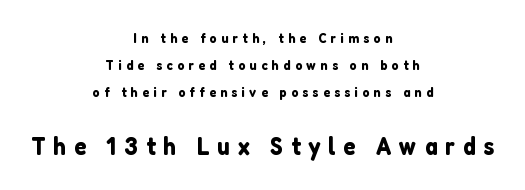
Q: Is the text italic (slanted)? A: No, it is upright.
Q: Is the text underlined? A: No.
Q: How is the paragraph aligned? A: Centered.
Q: Is the spacing between letters normal or unusually wide? A: Unusually wide.
Q: Is the spacing between lines tight, normal or loose? A: Loose.
Q: Which block of text is set in a larger size, the first (top) or the second (bottom)? A: The second (bottom) one.
